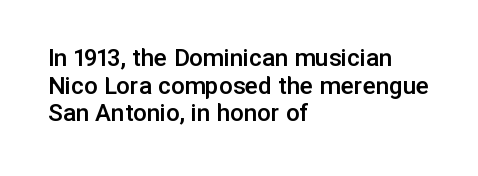
Q: Is the text bold? A: Semi-bold.
Q: Is the text italic (slanted)? A: No, it is upright.
Q: Is the text underlined? A: No.
Q: How is the paragraph aligned? A: Left-aligned.
Q: Is the spacing between letters normal or unusually wide? A: Normal.
Q: Is the spacing between lines tight, normal or loose? A: Tight.
